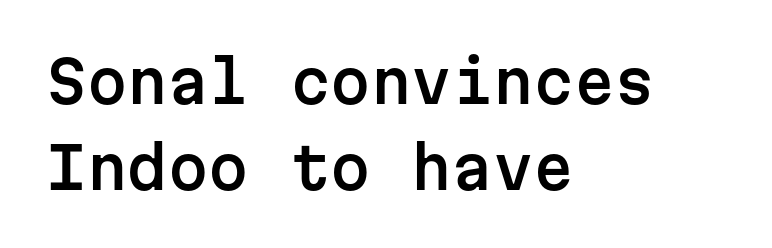
Q: Is the text italic (slanted)? A: No, it is upright.
Q: Is the typeface a serif or a sans-serif typeface? A: Sans-serif.
Q: Is the text underlined? A: No.
Q: How is the paragraph aligned? A: Left-aligned.
Q: Is the spacing between letters normal or unusually wide? A: Normal.
Q: Is the spacing between lines tight, normal or loose? A: Normal.
Q: Width (condensed, normal, or wide)? A: Normal.
Q: Stroke contrast? A: Low.
Q: x-height? A: Medium.
Q: Monospaced? A: Yes.
